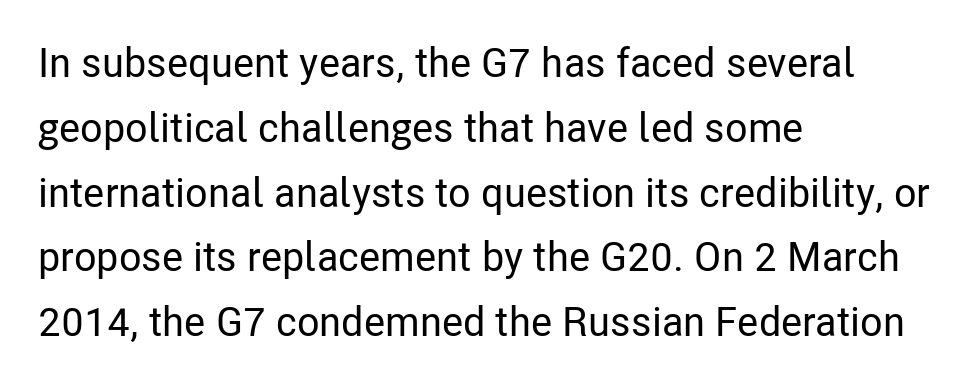
{"serif": "no", "italic": "no", "width": "condensed", "stroke_contrast": "low", "x_height": "medium", "monospaced": "no", "underline": "no", "align": "left", "line_spacing": "normal", "line_spacing_ratio": 1.58, "letter_spacing": "normal", "letter_spacing_em": 0.0, "glyph_px": 41}
